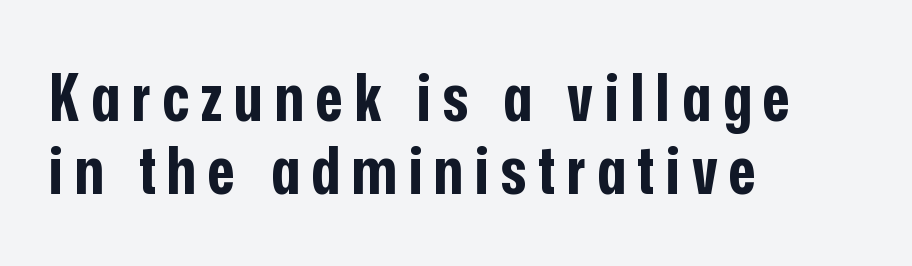
{"serif": "no", "italic": "no", "bold": "yes", "weight": "bold", "width": "condensed", "stroke_contrast": "low", "x_height": "medium", "monospaced": "no", "underline": "no", "align": "left", "line_spacing": "tight", "line_spacing_ratio": 1.11, "glyph_px": 66}
